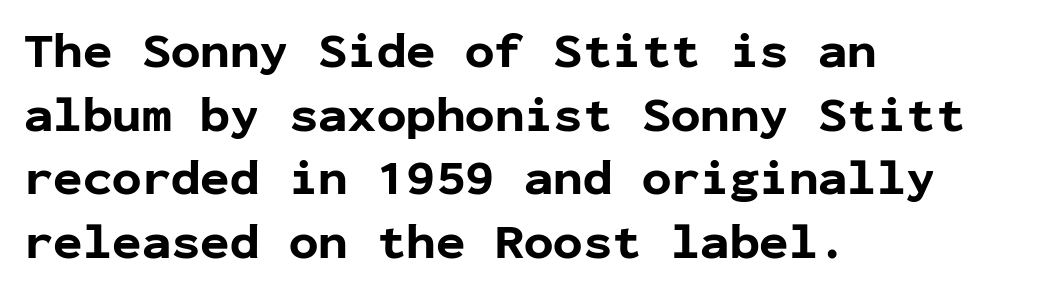
Q: Is the text bold? A: Yes.
Q: Is the text italic (slanted)? A: No, it is upright.
Q: Is the typeface a serif or a sans-serif typeface? A: Sans-serif.
Q: Is the text underlined? A: No.
Q: How is the paragraph aligned? A: Left-aligned.
Q: Is the spacing between letters normal or unusually wide? A: Normal.
Q: Is the spacing between lines tight, normal or loose? A: Normal.
Q: Width (condensed, normal, or wide)? A: Normal.
Q: Stroke contrast? A: Low.
Q: x-height? A: Medium.
Q: Monospaced? A: Yes.
